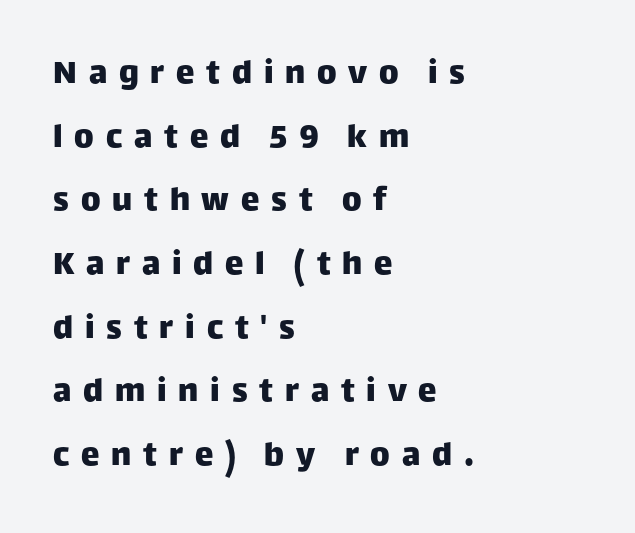
The image shows 37 px sans-serif type, upright; set left-aligned, line spacing 1.72x, unusually wide letter spacing (+0.32 em), not underlined; low stroke contrast and a large x-height.
